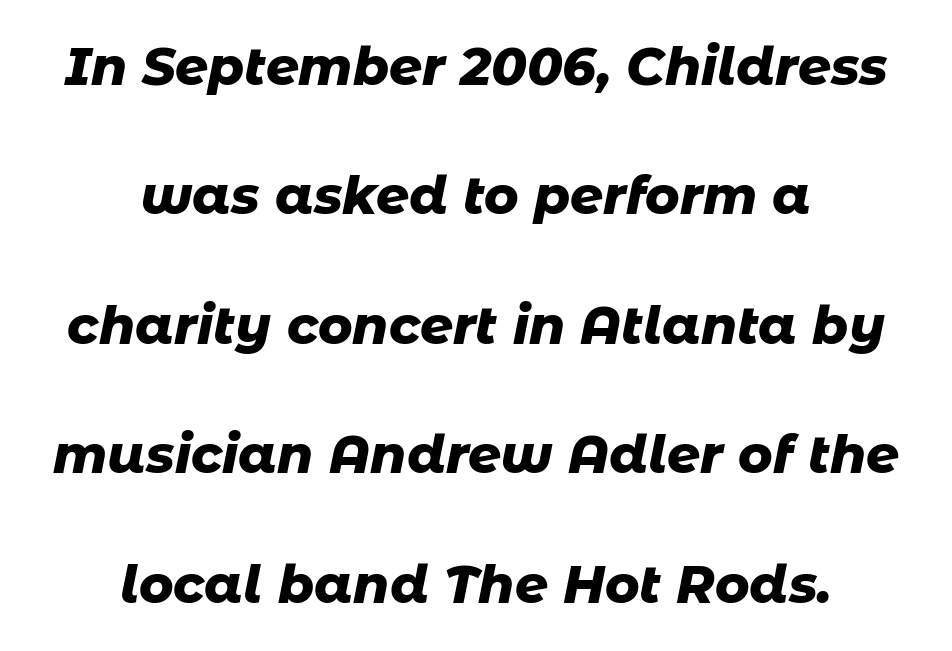
Pretty heavy lettering here — definitely bold. Each letter keeps its own natural width here, so spacing adapts to shape. Quick note: interline space is abundant. Horizontal alignment here is central, giving a formal, balanced look. Has an underline been added? It has not. Honestly, the letter spacing is just normal — you wouldn't notice it.
